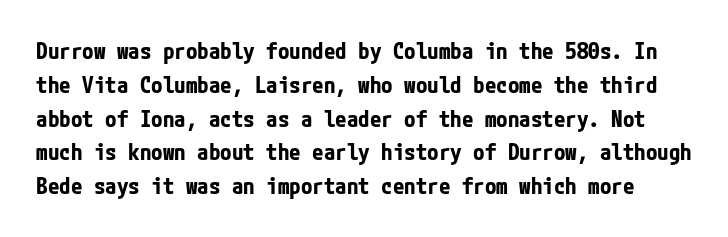
Q: Is the text bold? A: Yes.
Q: Is the text italic (slanted)? A: No, it is upright.
Q: Is the text underlined? A: No.
Q: Is the spacing between letters normal or unusually wide? A: Normal.
Q: Is the spacing between lines tight, normal or loose? A: Normal.
